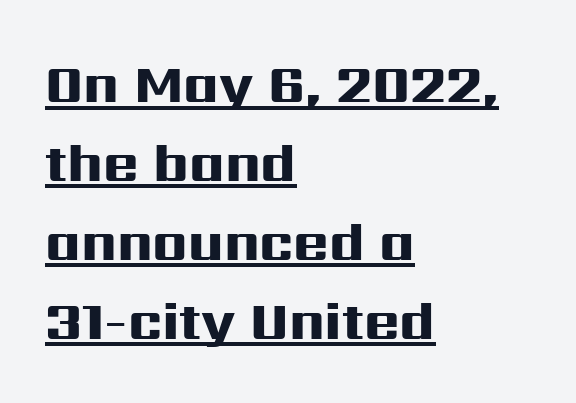
The image shows 54 px heavy, wide sans-serif type, upright; set left-aligned, normal line spacing (1.46x), normal letter spacing, underlined; high stroke contrast and a medium x-height.
